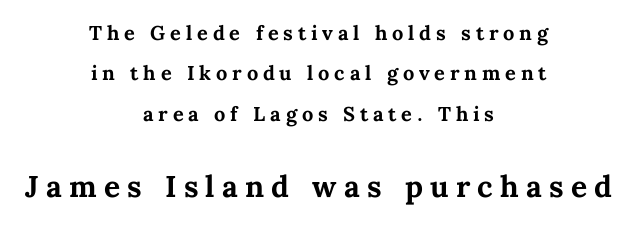
{"italic": "no", "bold": "yes", "weight": "bold", "width": "normal", "stroke_contrast": "medium", "x_height": "medium", "monospaced": "no", "underline": "no", "align": "center", "line_spacing": "loose", "line_spacing_ratio": 2.02, "letter_spacing": "wide", "letter_spacing_em": 0.24, "larger_block": "second", "size_ratio": 1.5, "glyph_px": 30}
